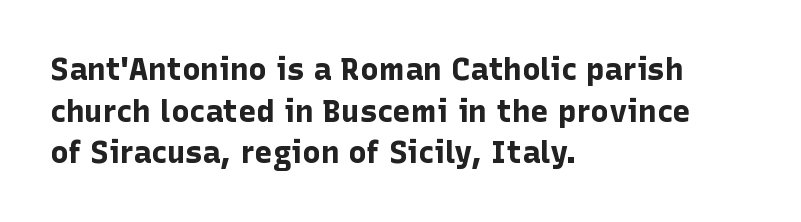
Q: Is the text bold? A: Yes.
Q: Is the text italic (slanted)? A: No, it is upright.
Q: Is the typeface a serif or a sans-serif typeface? A: Sans-serif.
Q: Is the text underlined? A: No.
Q: How is the paragraph aligned? A: Left-aligned.
Q: Is the spacing between letters normal or unusually wide? A: Normal.
Q: Is the spacing between lines tight, normal or loose? A: Normal.
Q: Width (condensed, normal, or wide)? A: Normal.
Q: Stroke contrast? A: Low.
Q: x-height? A: Medium.
Q: Monospaced? A: No.
